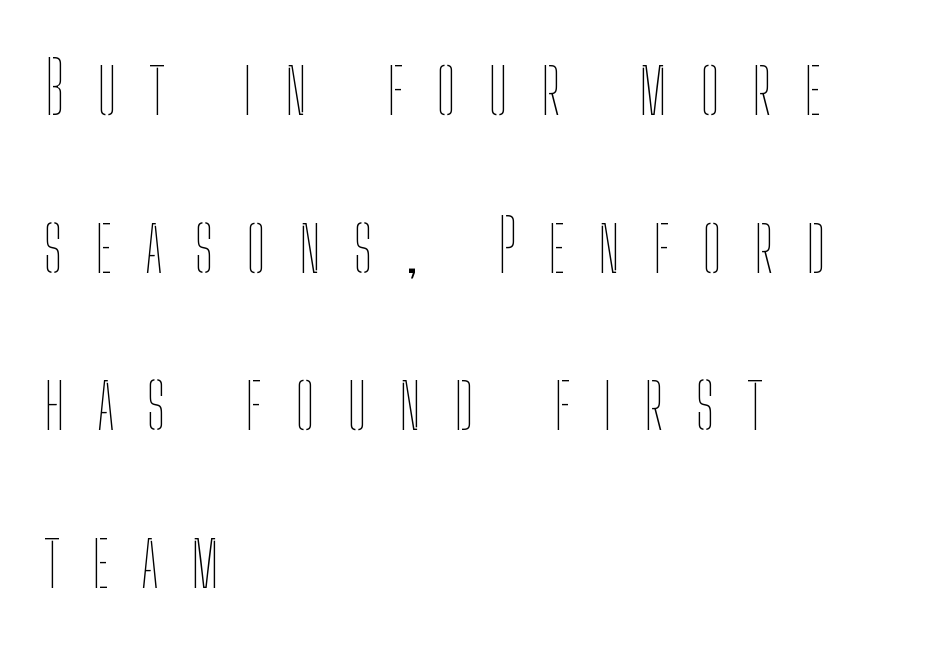
{"italic": "no", "bold": "no", "weight": "thin", "width": "condensed", "stroke_contrast": "low", "x_height": "medium", "monospaced": "no", "underline": "no", "align": "left", "line_spacing": "loose", "line_spacing_ratio": 2.19, "letter_spacing": "wide", "letter_spacing_em": 0.45, "glyph_px": 72}
